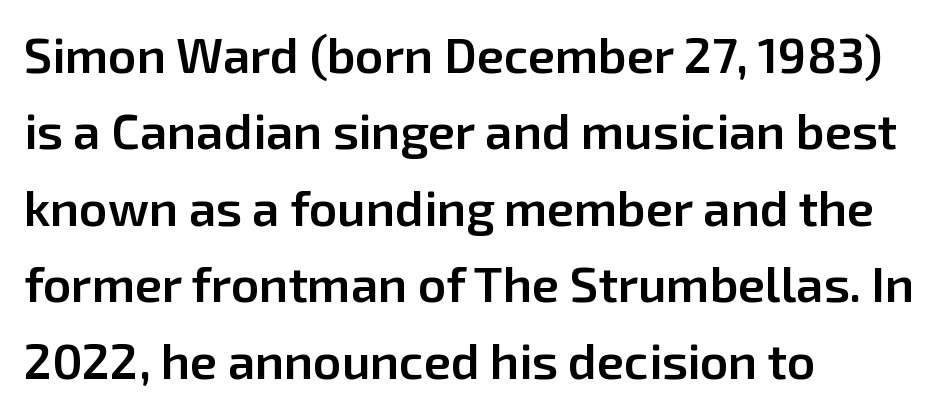
{"serif": "no", "italic": "no", "bold": "semi", "weight": "semibold", "width": "normal", "stroke_contrast": "low", "x_height": "medium", "monospaced": "no", "underline": "no", "align": "left", "line_spacing": "normal", "line_spacing_ratio": 1.56, "letter_spacing": "normal", "letter_spacing_em": 0.0, "glyph_px": 49}
